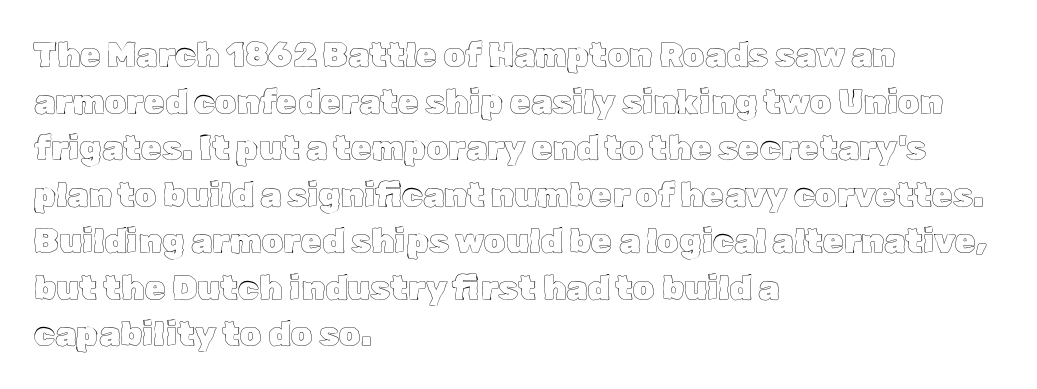
Left-aligned paragraph, ragged on the right. The letters stand straight up with perfectly vertical stems. A typesetter would call this leading conventional body-copy spacing. Proportional: the letters do not fall into vertical columns. The horizontal fit of the characters is conventional and even. Glance below the letters and you will spot only blank space.
